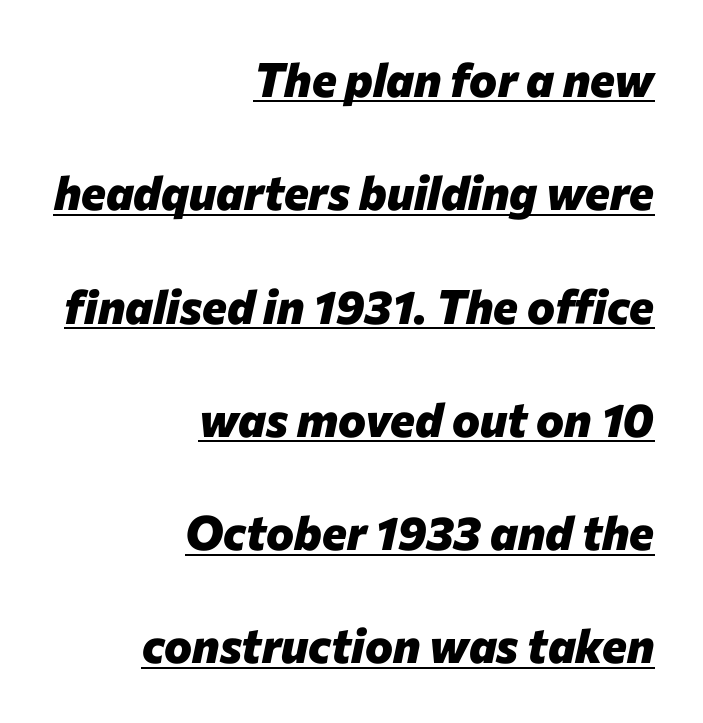
Q: Is the text bold? A: Yes.
Q: Is the text italic (slanted)? A: Yes, it leans right by about 12 degrees.
Q: Is the text underlined? A: Yes.
Q: How is the paragraph aligned? A: Right-aligned.
Q: Is the spacing between letters normal or unusually wide? A: Normal.
Q: Is the spacing between lines tight, normal or loose? A: Loose.
Q: Width (condensed, normal, or wide)? A: Normal.
Q: Stroke contrast? A: Low.
Q: x-height? A: Medium.
Q: Monospaced? A: No.
